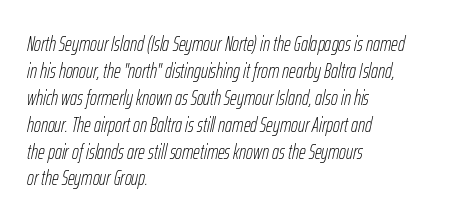
An italicized treatment has been applied to the whole sample. The space between consecutive lines is moderate. Check the space under the baseline: it is left empty. In terms of letterspacing, this is plain default setting. Weight: in the light-to-regular range.
